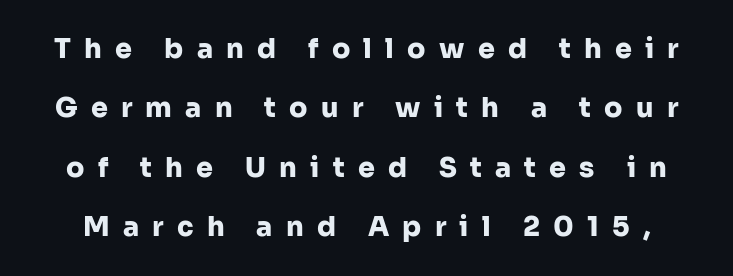
{"italic": "no", "bold": "yes", "underline": "no", "line_spacing": "loose", "line_spacing_ratio": 2.2, "letter_spacing": "wide", "letter_spacing_em": 0.49, "glyph_px": 27}
